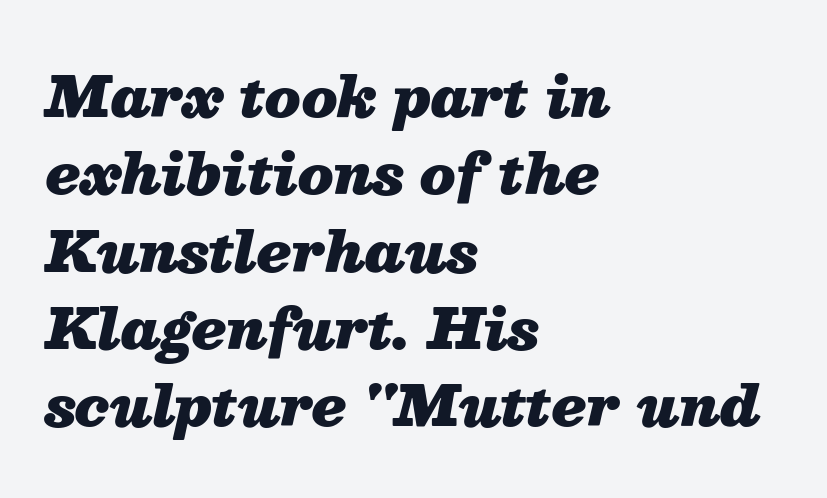
The image shows 56 px heavy type, italic (leaning right); set left-aligned, normal line spacing (1.38x), normal letter spacing, not underlined; medium stroke contrast and a medium x-height.
